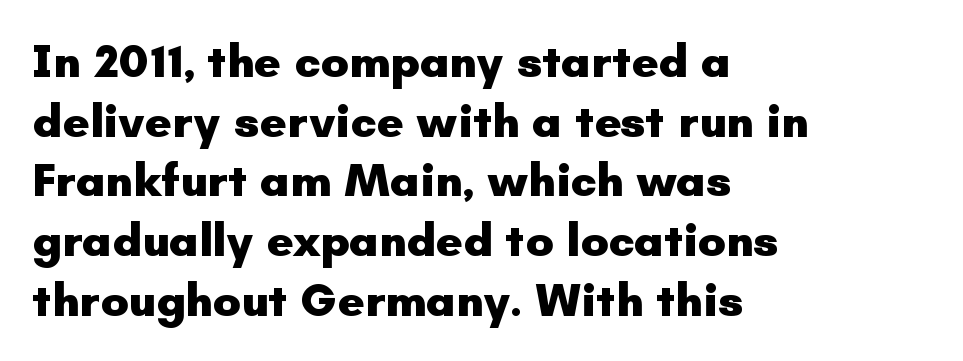
{"serif": "no", "italic": "no", "bold": "yes", "weight": "heavy", "width": "normal", "stroke_contrast": "low", "x_height": "small", "monospaced": "no", "underline": "no", "align": "left", "line_spacing": "normal", "line_spacing_ratio": 1.27, "letter_spacing": "normal", "letter_spacing_em": 0.0, "glyph_px": 47}
